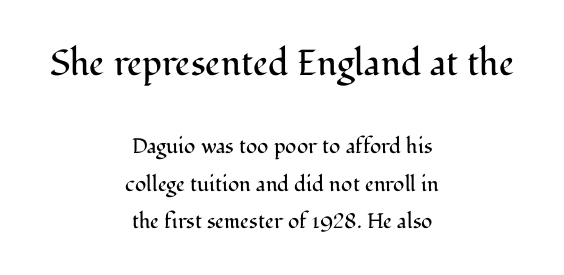
Q: Is the text bold? A: No.
Q: Is the text italic (slanted)? A: No, it is upright.
Q: Is the typeface a serif or a sans-serif typeface? A: Serif.
Q: Is the text underlined? A: No.
Q: How is the paragraph aligned? A: Centered.
Q: Is the spacing between letters normal or unusually wide? A: Normal.
Q: Which block of text is set in a larger size, the first (top) or the second (bottom)? A: The first (top) one.
Q: Width (condensed, normal, or wide)? A: Normal.
Q: Stroke contrast? A: Medium.
Q: x-height? A: Medium.
Q: Monospaced? A: No.
